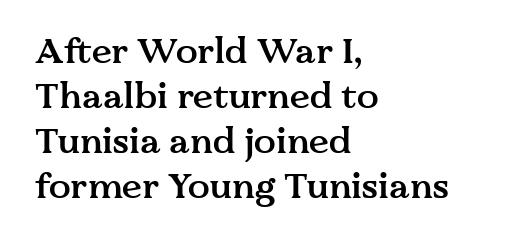
The ragged edge is on the right, which tells us the setting is flush left. The letters sit at their default tracking, neither squeezed nor spread. Do the characters align in a grid? No, the font is proportional. Observe the serifs anchoring each vertical stroke in this sample. Characters remain perfectly vertical along every line.
